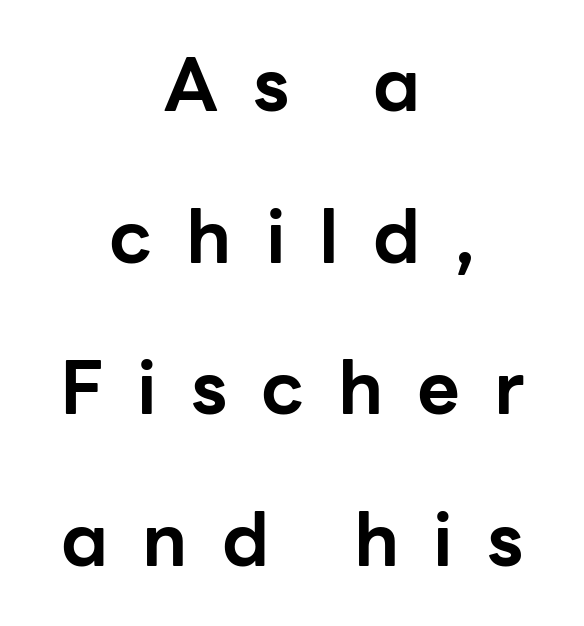
{"serif": "no", "italic": "no", "bold": "yes", "weight": "bold", "width": "normal", "stroke_contrast": "low", "x_height": "medium", "monospaced": "no", "underline": "no", "align": "center", "line_spacing": "loose", "line_spacing_ratio": 2.05, "letter_spacing": "wide", "letter_spacing_em": 0.46, "glyph_px": 74}
